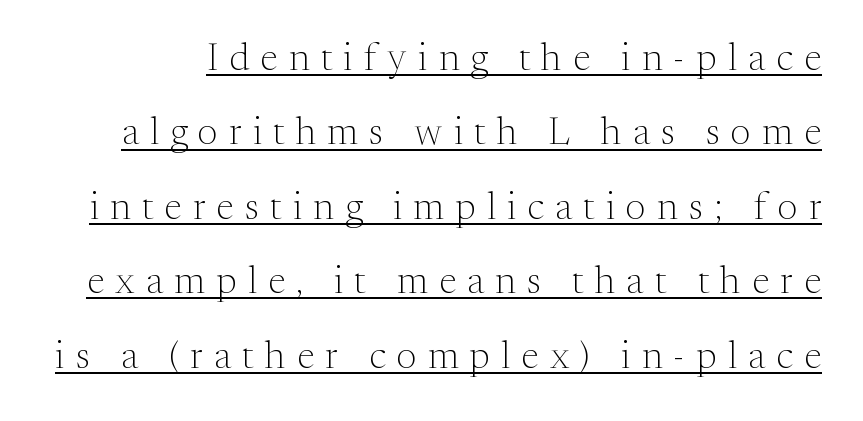
Q: Is the text bold? A: No.
Q: Is the text italic (slanted)? A: No, it is upright.
Q: Is the typeface a serif or a sans-serif typeface? A: Serif.
Q: Is the text underlined? A: Yes.
Q: Is the spacing between letters normal or unusually wide? A: Unusually wide.
Q: Is the spacing between lines tight, normal or loose? A: Loose.
Q: Width (condensed, normal, or wide)? A: Normal.
Q: Stroke contrast? A: Medium.
Q: x-height? A: Medium.
Q: Monospaced? A: No.
